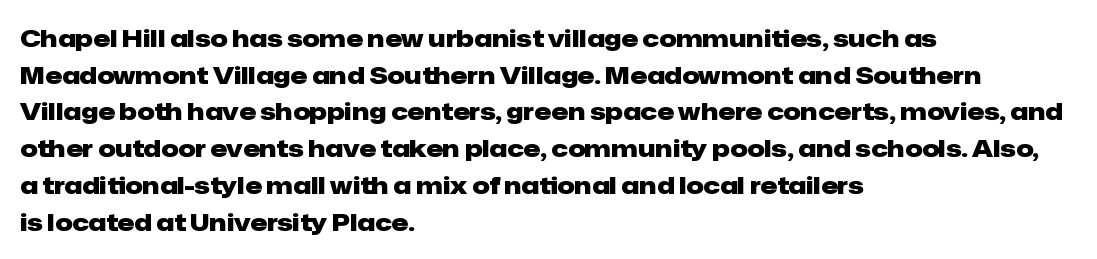
The image shows 24 px bold type, upright; set left-aligned, normal line spacing (1.53x), normal letter spacing, not underlined.
